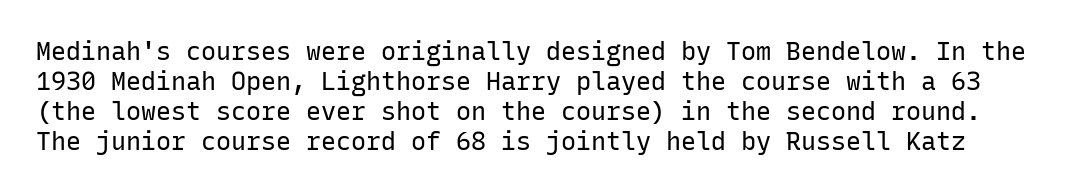
Q: Is the text bold? A: No.
Q: Is the text italic (slanted)? A: No, it is upright.
Q: Is the text underlined? A: No.
Q: Is the spacing between letters normal or unusually wide? A: Normal.
